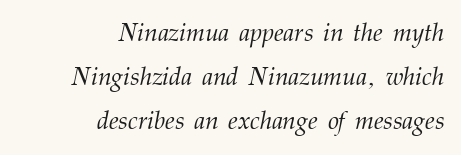
The baseline area is clear. Notice how the stems are inclined rather than vertical — that's the hallmark of italics. Letter spacing: default. Casual observation: everything's shoved over to the right. A quiet, ordinary-to-light weight characterises the typeface.
